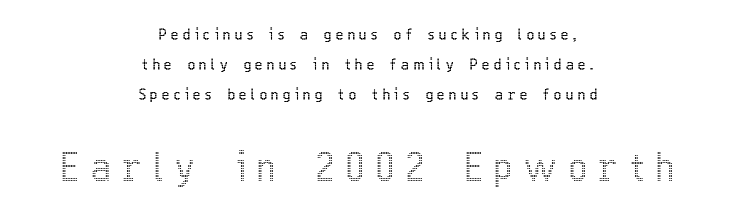
Q: Is the text italic (slanted)? A: No, it is upright.
Q: Is the text underlined? A: No.
Q: How is the paragraph aligned? A: Centered.
Q: Is the spacing between letters normal or unusually wide? A: Unusually wide.
Q: Is the spacing between lines tight, normal or loose? A: Loose.
Q: Which block of text is set in a larger size, the first (top) or the second (bottom)? A: The second (bottom) one.
Q: Width (condensed, normal, or wide)? A: Condensed.
Q: x-height? A: Medium.
Q: Monospaced? A: No.
